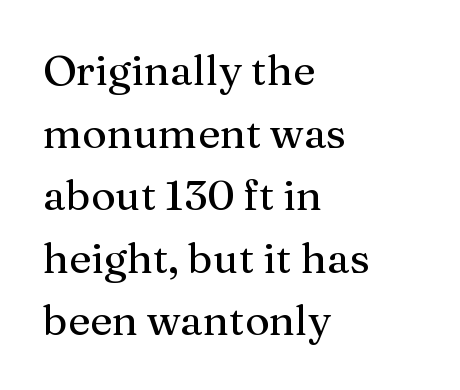
The image shows 42 px serif type, upright; set left-aligned, normal line spacing (1.49x), normal letter spacing, not underlined; medium stroke contrast and a medium x-height.
